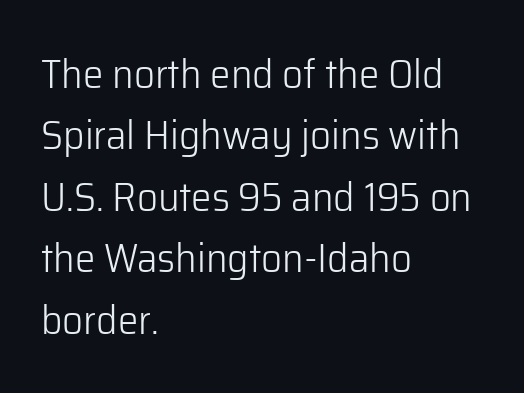
The image shows 41 px light sans-serif type, upright; set left-aligned, normal line spacing (1.5x), normal letter spacing, not underlined; low stroke contrast and a medium x-height.
